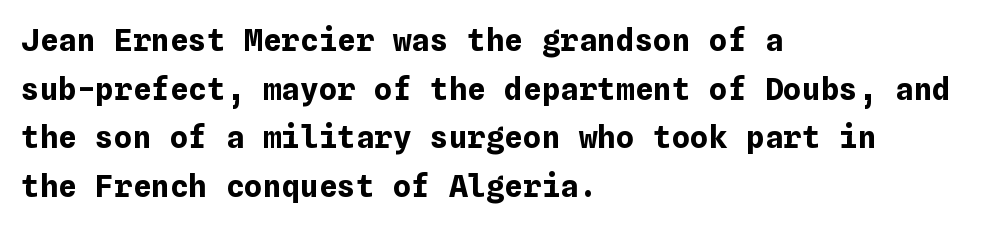
Q: Is the text bold? A: Yes.
Q: Is the text italic (slanted)? A: No, it is upright.
Q: Is the text underlined? A: No.
Q: How is the paragraph aligned? A: Left-aligned.
Q: Is the spacing between letters normal or unusually wide? A: Normal.
Q: Is the spacing between lines tight, normal or loose? A: Normal.
Q: Width (condensed, normal, or wide)? A: Normal.
Q: Stroke contrast? A: Low.
Q: x-height? A: Medium.
